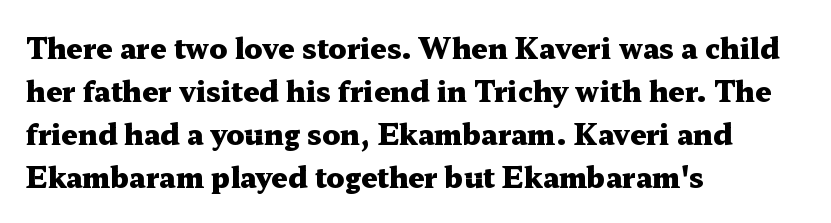
How are the letters spaced? Ordinarily, with no added tracking. The zone under the glyphs is completely vacant. Successive baselines arrive at the customary interval. Here the designer chose a conventional face with non-uniform glyph widths.
